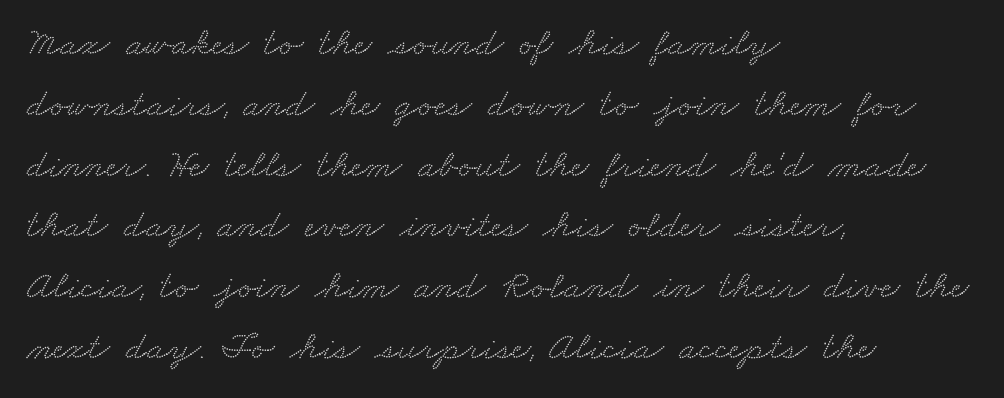
The image shows 40 px wide serif type; set left-aligned, normal line spacing (1.52x), normal letter spacing, not underlined; low stroke contrast and a small x-height.
